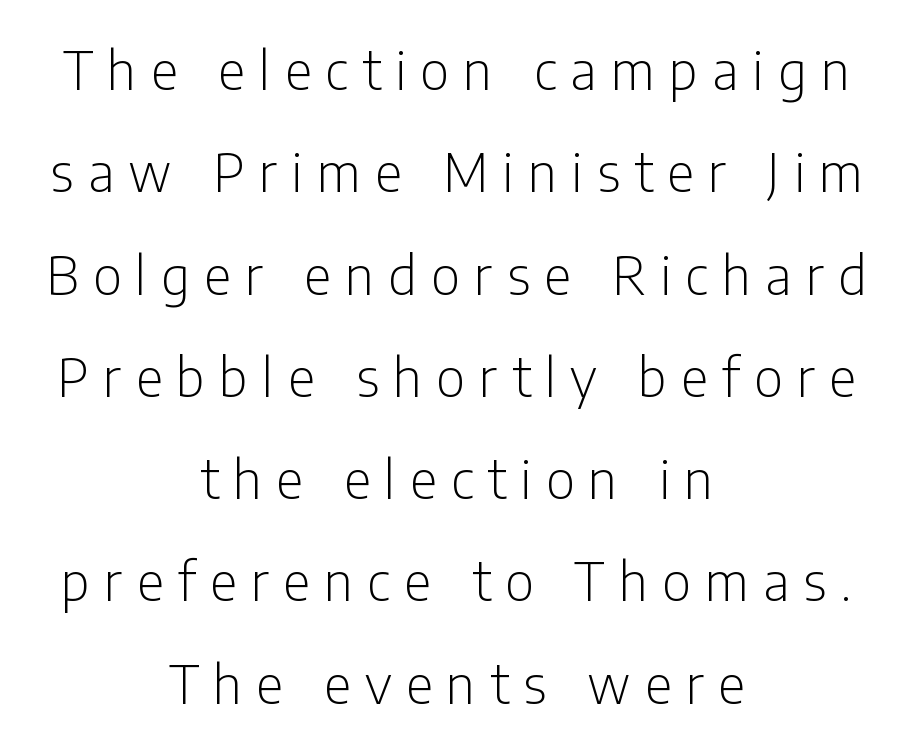
Q: Is the text bold? A: No.
Q: Is the text italic (slanted)? A: No, it is upright.
Q: Is the typeface a serif or a sans-serif typeface? A: Sans-serif.
Q: Is the text underlined? A: No.
Q: How is the paragraph aligned? A: Centered.
Q: Is the spacing between letters normal or unusually wide? A: Unusually wide.
Q: Is the spacing between lines tight, normal or loose? A: Loose.
Q: Width (condensed, normal, or wide)? A: Condensed.
Q: Stroke contrast? A: Low.
Q: x-height? A: Medium.
Q: Monospaced? A: No.
